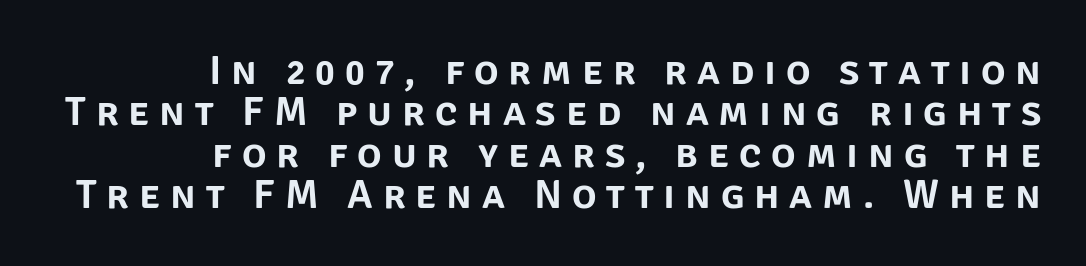
{"serif": "no", "italic": "no", "width": "normal", "stroke_contrast": "low", "x_height": "large", "monospaced": "no", "underline": "no", "align": "right", "line_spacing": "tight", "line_spacing_ratio": 1.01, "letter_spacing": "wide", "letter_spacing_em": 0.24, "glyph_px": 41}
